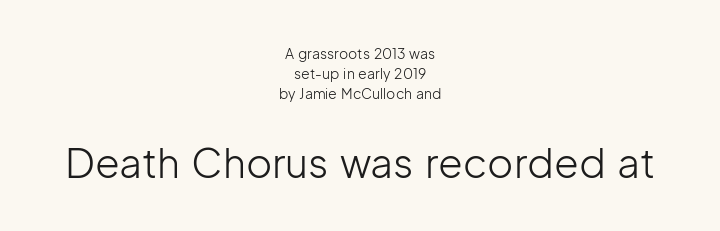
The image shows 40 px light sans-serif type, upright; set centered, normal line spacing (1.42x), normal letter spacing, not underlined; the second (bottom) block is 2.86x larger; low stroke contrast and a medium x-height.
